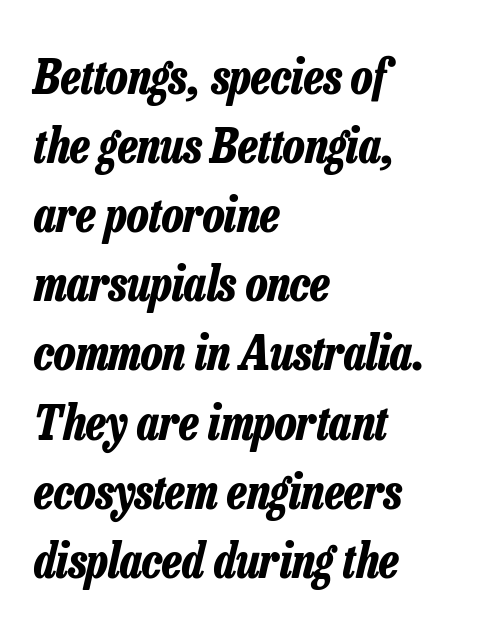
Underlining? Definitely not there. The font's italic variant was chosen for this text. Is there much room between lines? A standard amount, neither cramped nor airy. The letters advance in unequal steps, a hallmark of proportional type.
